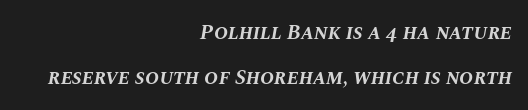
This rendering uses right alignment, leaving the left contour irregular. Short note: letters normally spaced. The glyphs look as if they've been sheared to an angle. What's the leading like? Stretched, with rows far apart. Underlining? Definitely not there. How heavy is the stroke? Heavy — this is a bold.
